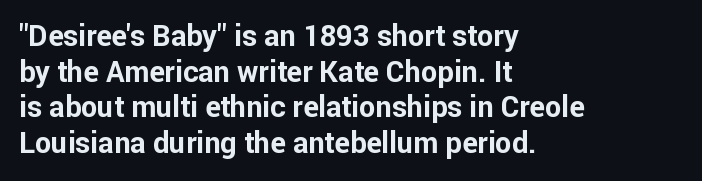
The space directly below the letters is spotless. Students, note that the glyphs here touch the page at normal intervals. On the weight axis this lands at bold, roughly 700. Character widths vary here, with narrow letters taking less room than wide ones. The typography opts for an upright posture over an oblique one. The typesetter chose a ragged-right arrangement here.
